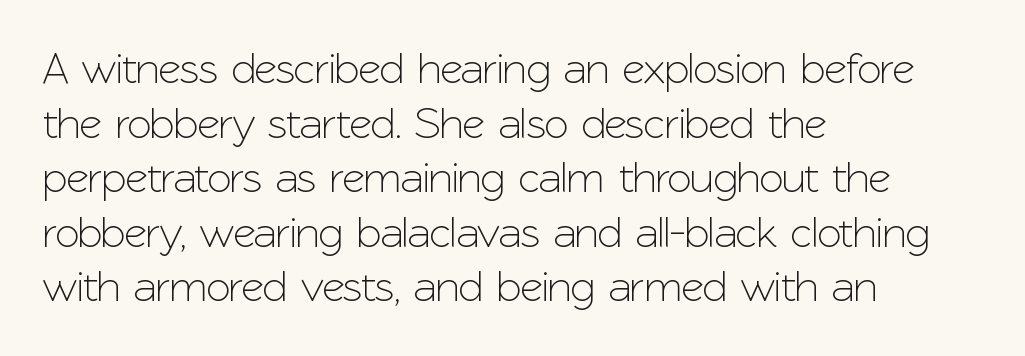
{"serif": "no", "italic": "no", "width": "normal", "stroke_contrast": "low", "x_height": "medium", "monospaced": "no", "underline": "no", "align": "left", "line_spacing_ratio": 1.24, "letter_spacing": "normal", "letter_spacing_em": 0.0, "glyph_px": 44}
